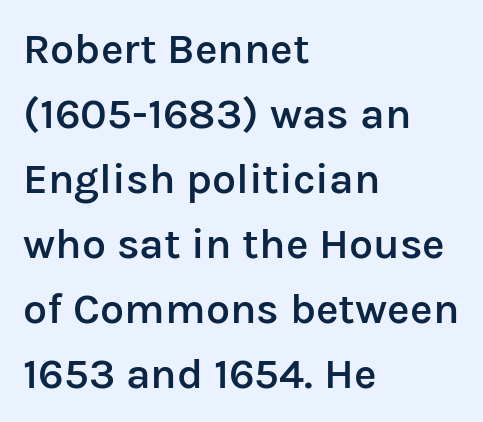
The image shows 43 px semibold sans-serif type, upright; set left-aligned, normal line spacing (1.51x), normal letter spacing, not underlined; low stroke contrast and a medium x-height.
